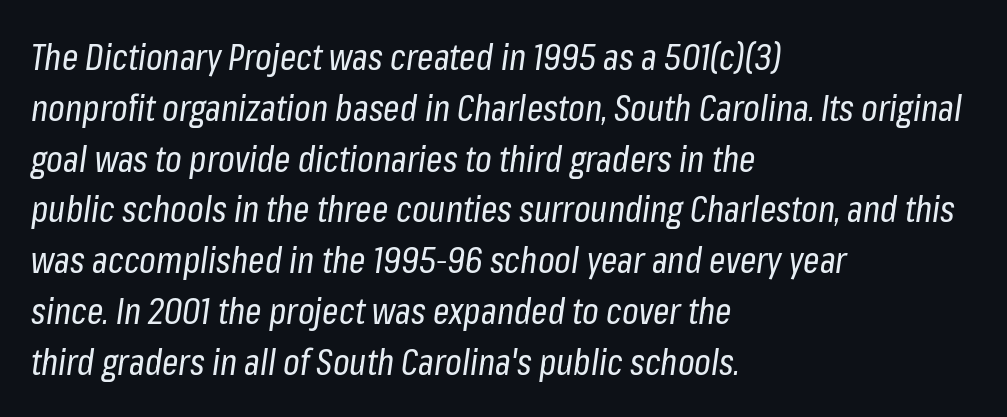
Q: Is the text bold? A: No.
Q: Is the text italic (slanted)? A: Yes, it leans right by about 8 degrees.
Q: Is the text underlined? A: No.
Q: How is the paragraph aligned? A: Left-aligned.
Q: Is the spacing between letters normal or unusually wide? A: Normal.
Q: Is the spacing between lines tight, normal or loose? A: Normal.
Q: Width (condensed, normal, or wide)? A: Condensed.
Q: Stroke contrast? A: Low.
Q: x-height? A: Medium.
Q: Monospaced? A: No.
